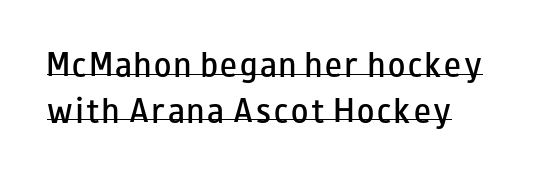
The image shows 28 px semibold, wide sans-serif type, upright; set left-aligned, normal line spacing (1.63x), underlined; low stroke contrast and a small x-height.
